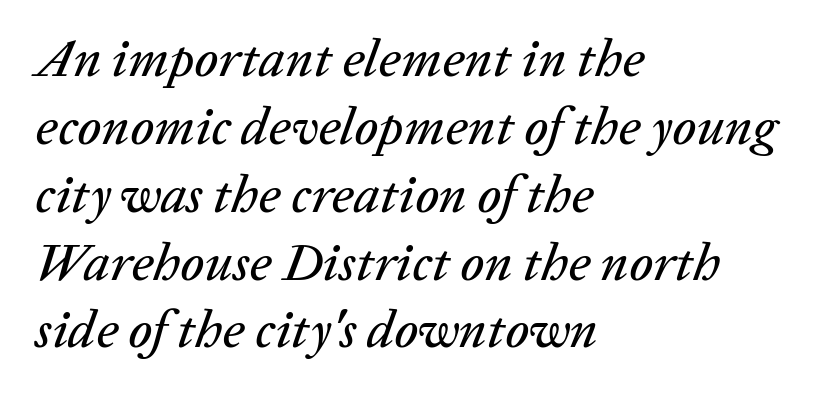
Q: Is the text italic (slanted)? A: Yes, it leans right by about 20 degrees.
Q: Is the text underlined? A: No.
Q: How is the paragraph aligned? A: Left-aligned.
Q: Is the spacing between letters normal or unusually wide? A: Normal.
Q: Is the spacing between lines tight, normal or loose? A: Normal.
Q: Width (condensed, normal, or wide)? A: Normal.
Q: Stroke contrast? A: Low.
Q: x-height? A: Medium.
Q: Monospaced? A: No.
